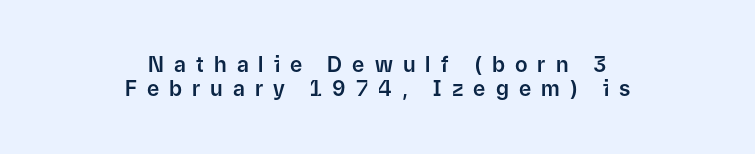
The image shows 21 px text type, upright; set centered, line spacing 1.16x, unusually wide letter spacing (+0.48 em), not underlined.
